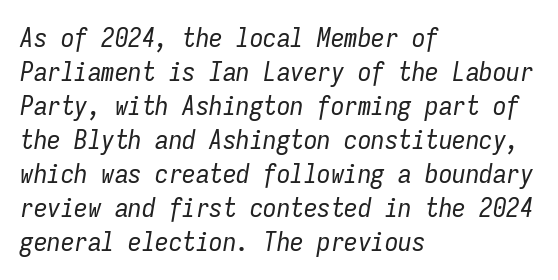
The image shows 27 px text type, italic (leaning right); set left-aligned, normal line spacing (1.26x), normal letter spacing, not underlined.
